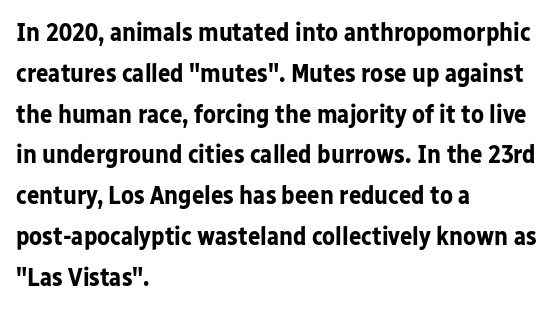
{"italic": "no", "bold": "yes", "underline": "no", "align": "left", "line_spacing": "normal", "line_spacing_ratio": 1.57, "letter_spacing": "normal", "letter_spacing_em": 0.0, "glyph_px": 26}
